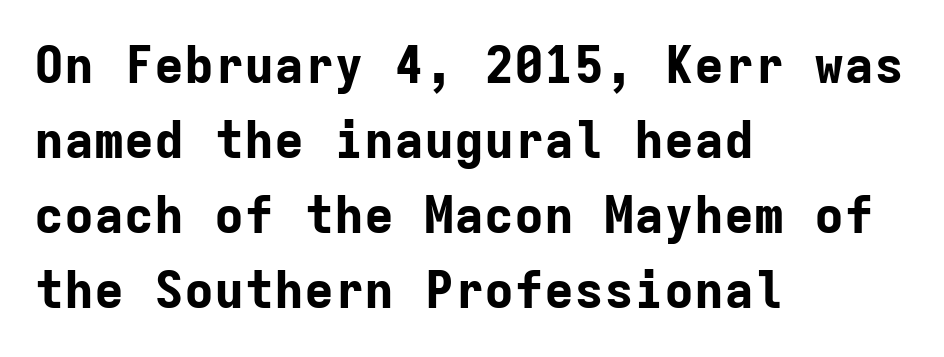
Does the type have serifs? No, each stem ends abruptly. Quick note: underline off. The characters look thick and weighty, a clear bold. The ragged edge is on the right, which tells us the setting is flush left. Glyph-to-glyph distance matches everyday printed text.
